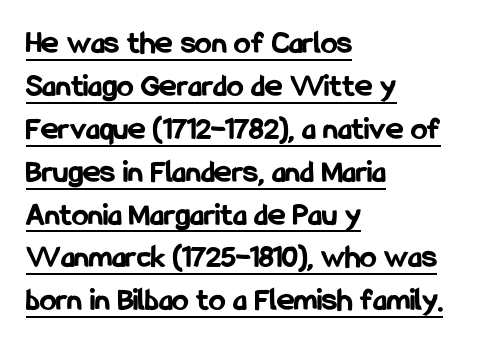
{"serif": "no", "italic": "no", "bold": "yes", "weight": "bold", "width": "condensed", "stroke_contrast": "low", "x_height": "medium", "monospaced": "no", "underline": "yes", "align": "left", "line_spacing": "normal", "line_spacing_ratio": 1.3, "letter_spacing": "normal", "letter_spacing_em": 0.0, "glyph_px": 33}
